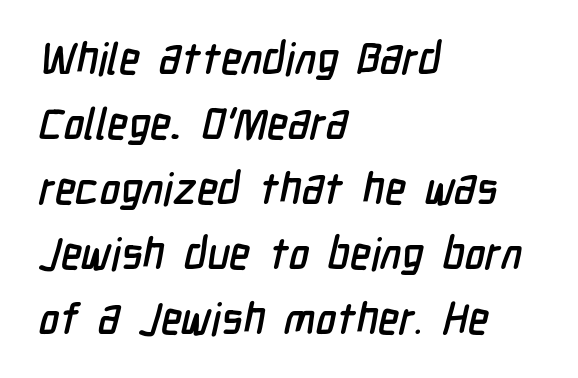
{"serif": "no", "width": "condensed", "stroke_contrast": "low", "x_height": "medium", "monospaced": "no", "underline": "no", "align": "left", "line_spacing": "normal", "line_spacing_ratio": 1.51, "letter_spacing": "normal", "letter_spacing_em": 0.0, "glyph_px": 43}
